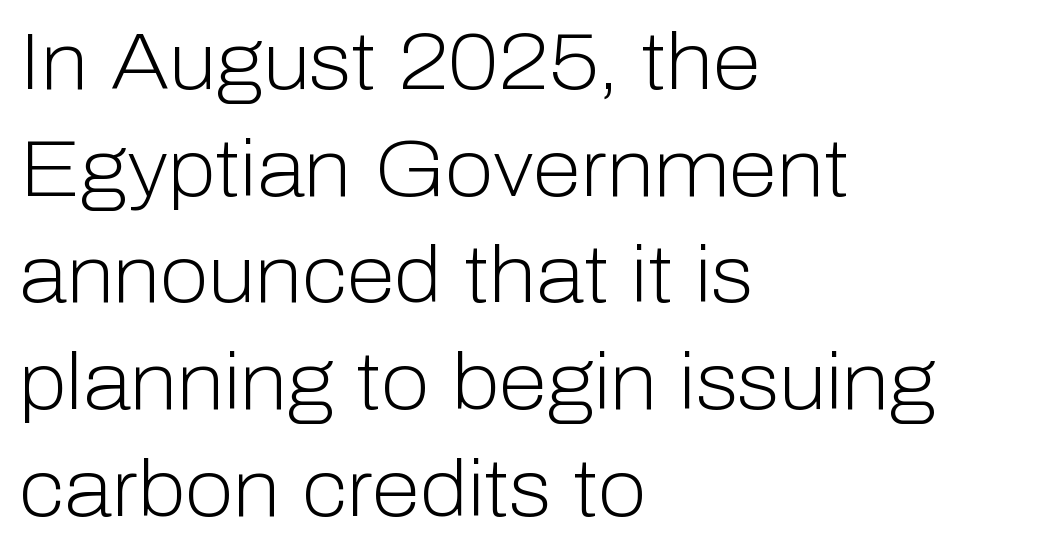
The image shows 79 px light sans-serif type, upright; set left-aligned, normal line spacing (1.35x), normal letter spacing, not underlined; low stroke contrast and a medium x-height.
